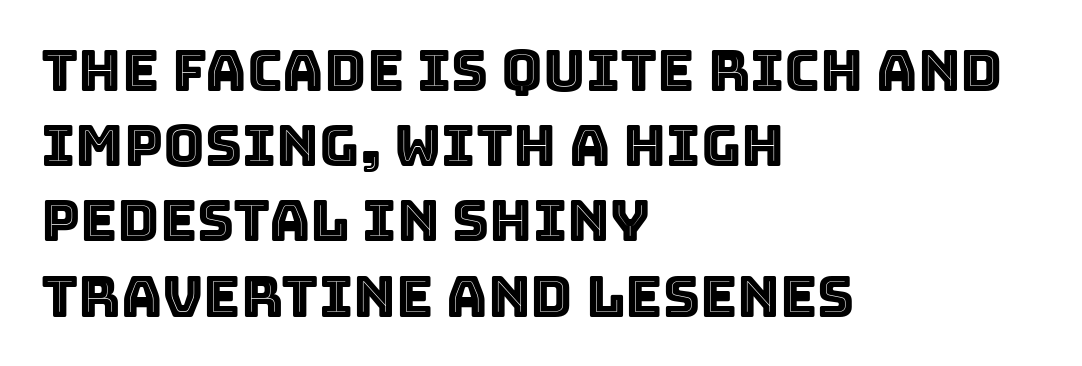
Q: Is the text italic (slanted)? A: No, it is upright.
Q: Is the text underlined? A: No.
Q: How is the paragraph aligned? A: Left-aligned.
Q: Is the spacing between letters normal or unusually wide? A: Normal.
Q: Is the spacing between lines tight, normal or loose? A: Normal.
Q: Width (condensed, normal, or wide)? A: Normal.
Q: x-height? A: Large.
Q: Monospaced? A: No.
